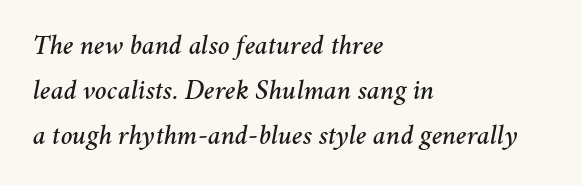
Line spacing here is normal. Spacing between characters is what you'd get straight out of the box. Looks like regular typesetting: each glyph gets only the width it needs. Does the copy run flush right? No — it runs flush left. Yep, that's italic — everything's leaning.
